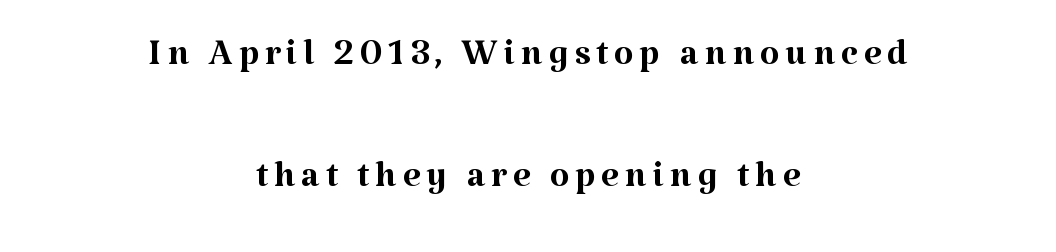
Q: Is the text bold? A: No.
Q: Is the text italic (slanted)? A: No, it is upright.
Q: Is the typeface a serif or a sans-serif typeface? A: Serif.
Q: Is the text underlined? A: No.
Q: How is the paragraph aligned? A: Centered.
Q: Is the spacing between lines tight, normal or loose? A: Loose.
Q: Width (condensed, normal, or wide)? A: Normal.
Q: Stroke contrast? A: Medium.
Q: x-height? A: Medium.
Q: Monospaced? A: No.
